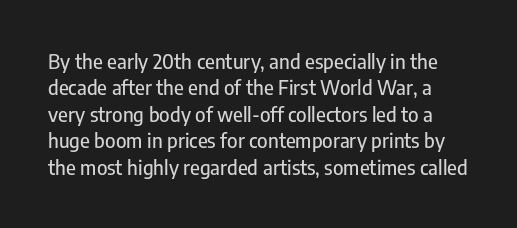
{"italic": "no", "underline": "no", "line_spacing": "normal", "line_spacing_ratio": 1.32, "letter_spacing": "normal", "letter_spacing_em": 0.0, "glyph_px": 20}
